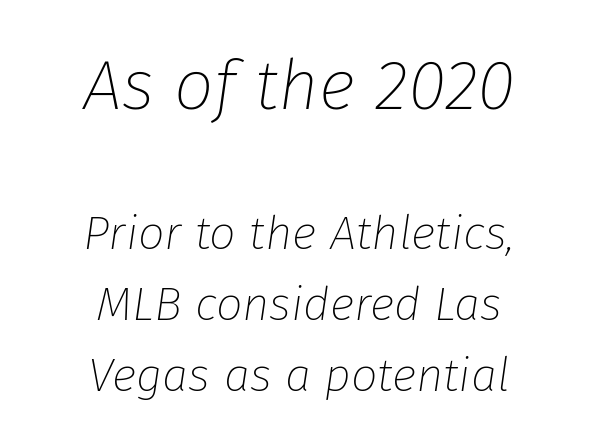
The image shows 70 px thin type, italic (leaning right); set centered, normal line spacing (1.51x), normal letter spacing, not underlined; the first (top) block is 1.49x larger; low stroke contrast and a medium x-height.
